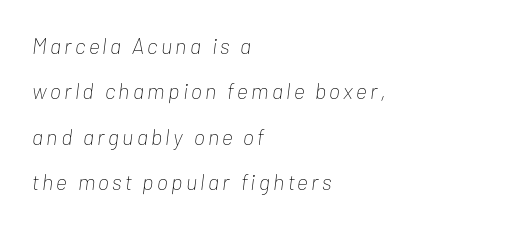
Q: Is the text bold? A: No.
Q: Is the text italic (slanted)? A: Yes, it leans right by about 7 degrees.
Q: Is the text underlined? A: No.
Q: How is the paragraph aligned? A: Left-aligned.
Q: Is the spacing between lines tight, normal or loose? A: Loose.
